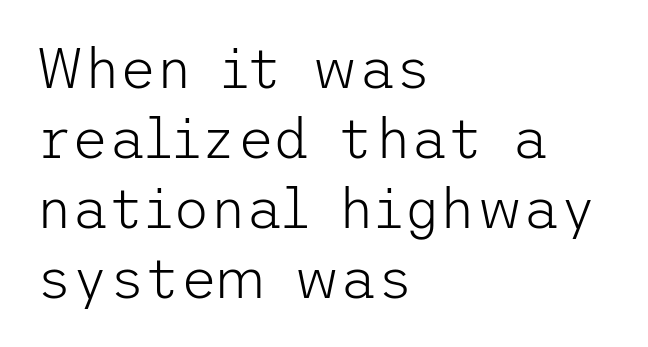
Does the type have serifs? No, each stem ends abruptly. A quiet, ordinary-to-light weight characterises the typeface. Which margin do the lines hug? The left one — the right edge is uneven. Summary of vertical rhythm: regular, with standard interline spacing.
